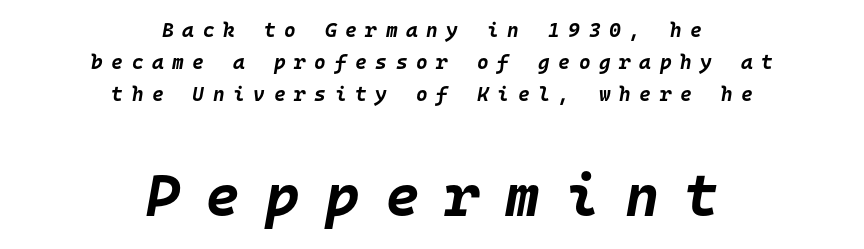
Compare the two chunks: the lower has the greater cap height. Successive baselines arrive at the customary interval. The whole block is typeset with a tilt. The typesetting leans heavy: a genuine bold. The string is rendered with underlining switched off.
